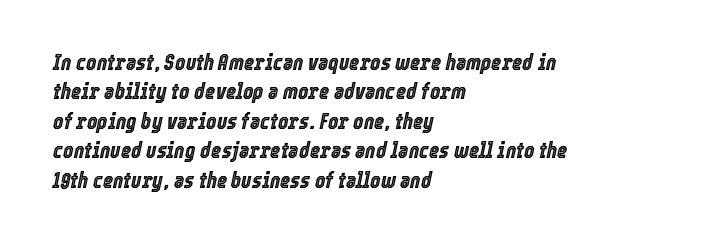
Q: Is the text italic (slanted)? A: Yes, it leans right by about 12 degrees.
Q: Is the text underlined? A: No.
Q: How is the paragraph aligned? A: Left-aligned.
Q: Is the spacing between letters normal or unusually wide? A: Normal.
Q: Is the spacing between lines tight, normal or loose? A: Normal.
